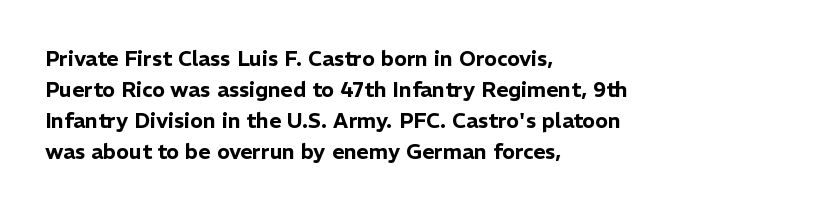
Does the copy run flush right? No — it runs flush left. The specimen reads as upright at a glance. Between one letter and the next there's only the usual sliver of space. The designer left line spacing at the default.
